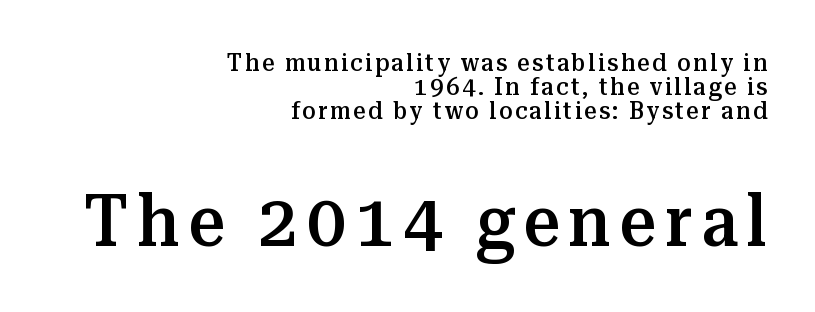
The image shows 73 px semibold serif type, upright; set right-aligned, tight line spacing (0.99x), not underlined; the second (bottom) block is 3.04x larger; medium stroke contrast and a medium x-height.
